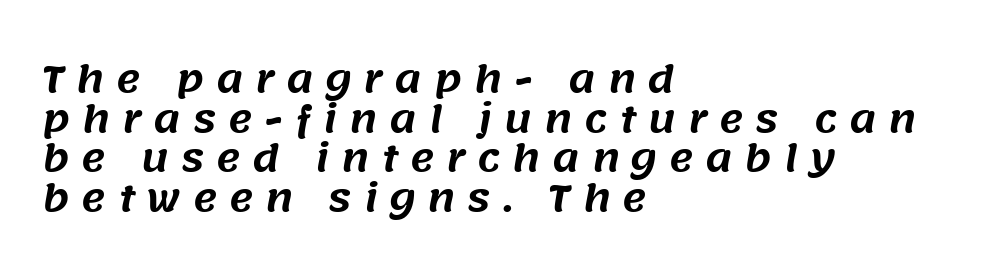
The image shows 37 px sans-serif type; set left-aligned, tight line spacing (1.07x), unusually wide letter spacing (+0.32 em), not underlined; medium stroke contrast and a large x-height.
